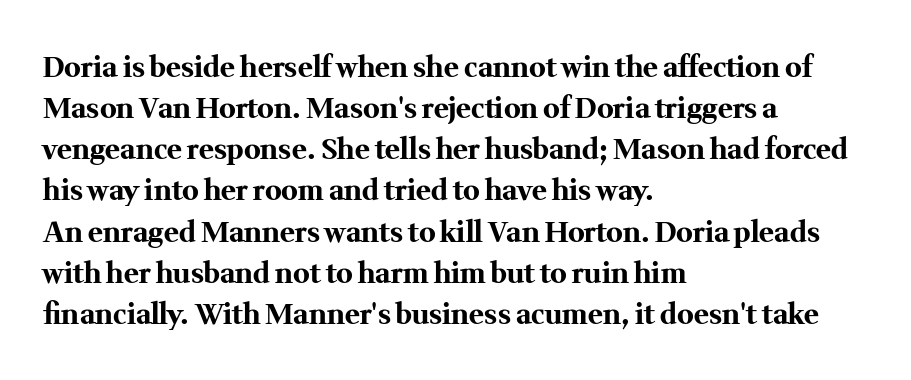
The image shows 28 px bold serif type, upright; set left-aligned, normal line spacing (1.47x), normal letter spacing, not underlined; medium stroke contrast and a medium x-height.
